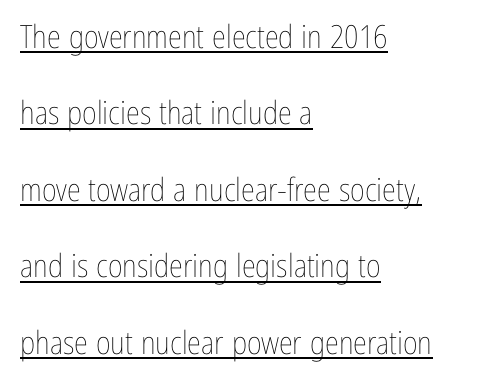
{"italic": "no", "bold": "no", "weight": "thin", "width": "condensed", "stroke_contrast": "low", "x_height": "medium", "monospaced": "no", "underline": "yes", "align": "left", "line_spacing": "loose", "line_spacing_ratio": 2.39, "letter_spacing": "normal", "letter_spacing_em": 0.0, "glyph_px": 32}
